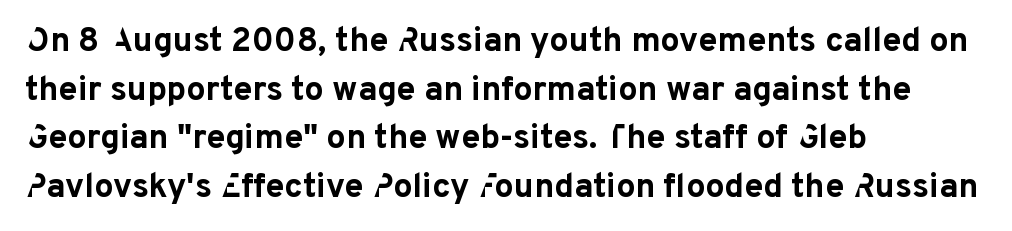
{"serif": "no", "italic": "no", "bold": "yes", "weight": "bold", "width": "normal", "stroke_contrast": "low", "x_height": "medium", "monospaced": "no", "underline": "no", "align": "left", "line_spacing": "normal", "line_spacing_ratio": 1.43, "letter_spacing": "normal", "letter_spacing_em": 0.0, "glyph_px": 34}
